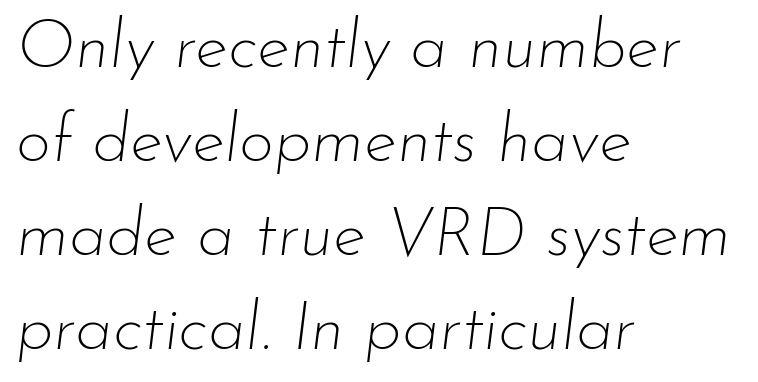
{"italic": "yes", "lean": "right", "slant_degrees": 7, "bold": "no", "weight": "thin", "width": "normal", "stroke_contrast": "low", "x_height": "small", "monospaced": "no", "underline": "no", "align": "left", "line_spacing": "normal", "line_spacing_ratio": 1.38, "letter_spacing": "normal", "letter_spacing_em": 0.0, "glyph_px": 68}
